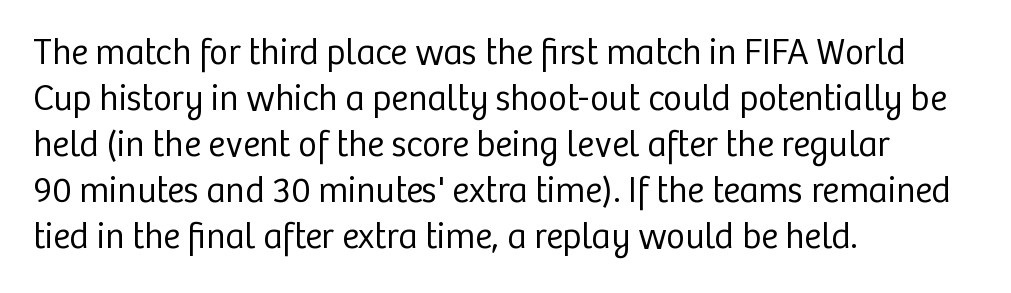
Q: Is the text bold? A: No.
Q: Is the text italic (slanted)? A: No, it is upright.
Q: Is the typeface a serif or a sans-serif typeface? A: Sans-serif.
Q: Is the text underlined? A: No.
Q: How is the paragraph aligned? A: Left-aligned.
Q: Is the spacing between letters normal or unusually wide? A: Normal.
Q: Is the spacing between lines tight, normal or loose? A: Normal.
Q: Width (condensed, normal, or wide)? A: Normal.
Q: Stroke contrast? A: Low.
Q: x-height? A: Medium.
Q: Monospaced? A: No.
